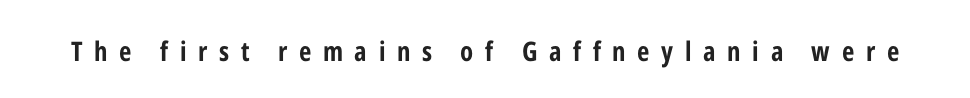
{"italic": "no", "bold": "yes", "underline": "no", "letter_spacing": "wide", "letter_spacing_em": 0.43, "glyph_px": 27}
